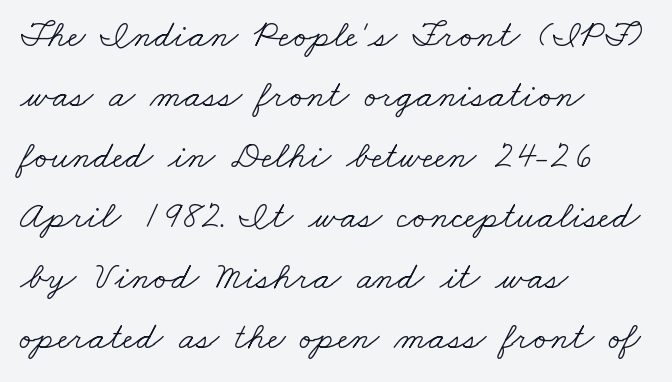
{"serif": "yes", "bold": "no", "weight": "light", "width": "wide", "stroke_contrast": "low", "x_height": "small", "monospaced": "no", "underline": "no", "align": "left", "line_spacing": "normal", "line_spacing_ratio": 1.59, "letter_spacing": "normal", "letter_spacing_em": 0.0, "glyph_px": 38}
